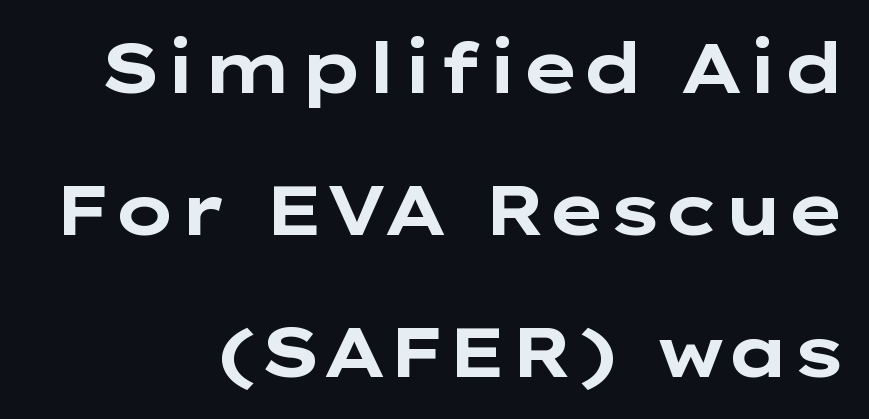
{"serif": "no", "italic": "no", "bold": "yes", "weight": "bold", "width": "wide", "stroke_contrast": "low", "x_height": "medium", "monospaced": "no", "underline": "no", "align": "right", "line_spacing": "loose", "line_spacing_ratio": 2.03, "letter_spacing": "normal", "letter_spacing_em": 0.0, "glyph_px": 70}
